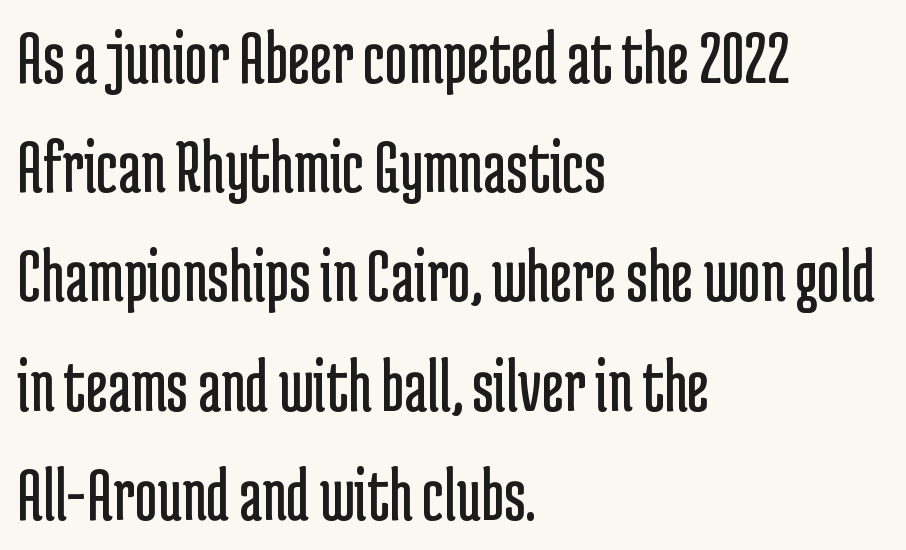
Q: Is the text bold? A: No.
Q: Is the text italic (slanted)? A: No, it is upright.
Q: Is the typeface a serif or a sans-serif typeface? A: Sans-serif.
Q: Is the text underlined? A: No.
Q: How is the paragraph aligned? A: Left-aligned.
Q: Is the spacing between letters normal or unusually wide? A: Normal.
Q: Is the spacing between lines tight, normal or loose? A: Normal.
Q: Width (condensed, normal, or wide)? A: Condensed.
Q: Stroke contrast? A: Low.
Q: x-height? A: Medium.
Q: Monospaced? A: No.
